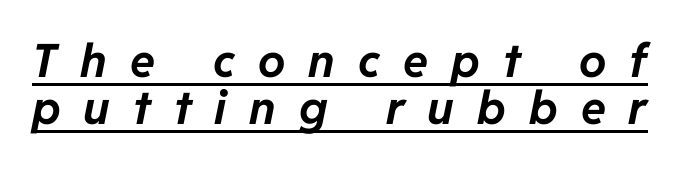
Q: Is the text bold? A: Yes.
Q: Is the text italic (slanted)? A: Yes, it leans right by about 11 degrees.
Q: Is the text underlined? A: Yes.
Q: Is the spacing between letters normal or unusually wide? A: Unusually wide.
Q: Is the spacing between lines tight, normal or loose? A: Tight.
Q: Width (condensed, normal, or wide)? A: Normal.
Q: Stroke contrast? A: Low.
Q: x-height? A: Medium.
Q: Monospaced? A: No.
